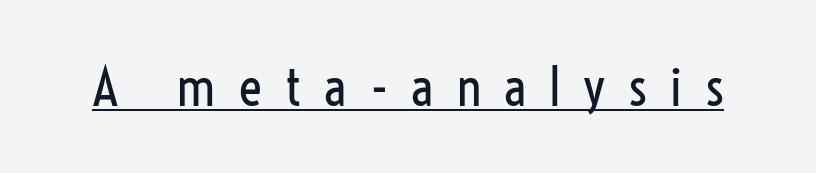
Proportional: the letters do not fall into vertical columns. The type sits square on the baseline with zero lean. This sample uses a sans-serif face. Words appear elongated and porous because spacing is wide. The words here are underlined. Stroke mass is kept to a normal reading level or below.
